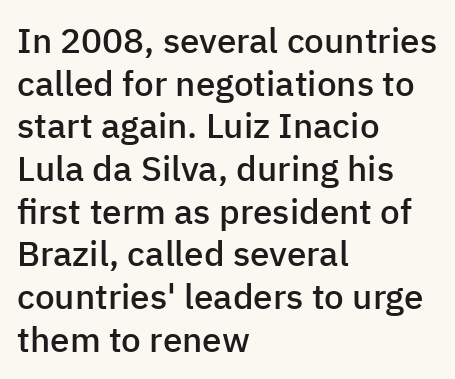
{"serif": "no", "italic": "no", "bold": "semi", "weight": "semibold", "width": "normal", "stroke_contrast": "low", "x_height": "medium", "monospaced": "no", "underline": "no", "align": "left", "line_spacing_ratio": 1.22, "letter_spacing": "normal", "letter_spacing_em": 0.0, "glyph_px": 35}
